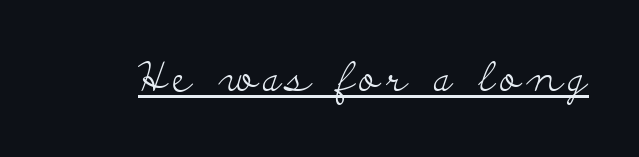
Each letter keeps its own natural width here, so spacing adapts to shape. No extra ink here — the face is not bold. Every word sits above its own underline. This rendering employs a face with finishing strokes, i.e., a serif.
